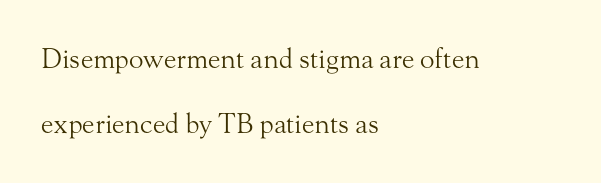
The image shows 27 px text type, upright; set left-aligned, loose line spacing (2.42x), normal letter spacing, not underlined.
